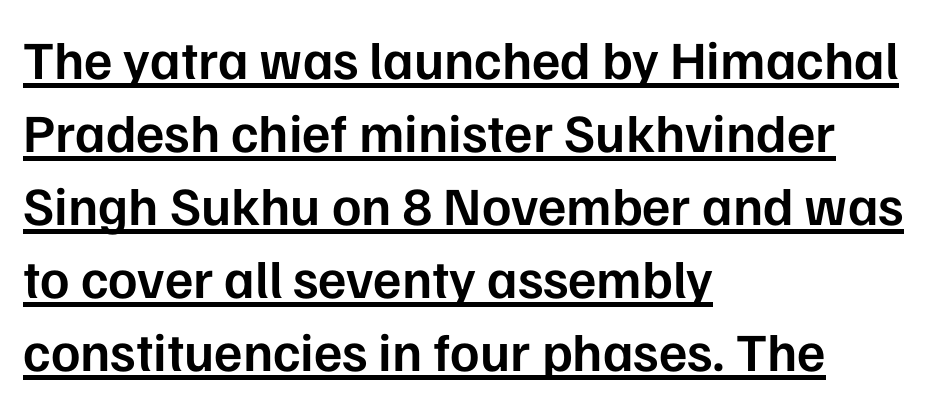
Q: Is the text bold? A: Semi-bold.
Q: Is the text italic (slanted)? A: No, it is upright.
Q: Is the typeface a serif or a sans-serif typeface? A: Sans-serif.
Q: Is the text underlined? A: Yes.
Q: How is the paragraph aligned? A: Left-aligned.
Q: Is the spacing between letters normal or unusually wide? A: Normal.
Q: Is the spacing between lines tight, normal or loose? A: Normal.
Q: Width (condensed, normal, or wide)? A: Normal.
Q: Stroke contrast? A: Low.
Q: x-height? A: Medium.
Q: Monospaced? A: No.
